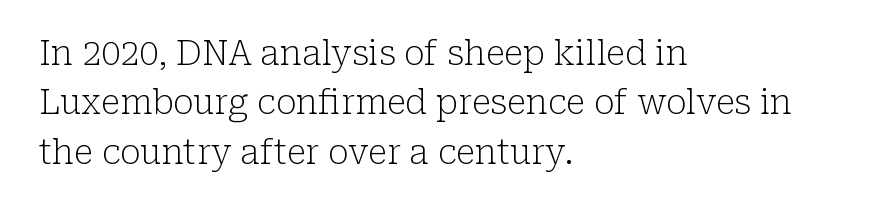
The image shows 34 px light serif type, upright; set left-aligned, normal line spacing (1.45x), normal letter spacing, not underlined; low stroke contrast and a medium x-height.
